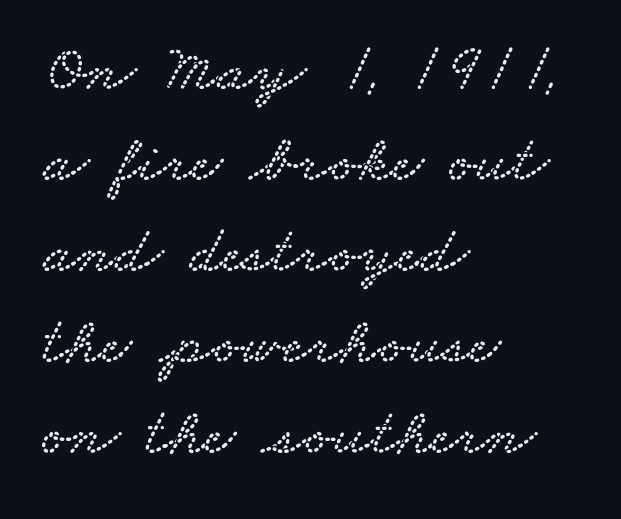
Q: Is the typeface a serif or a sans-serif typeface? A: Serif.
Q: Is the text underlined? A: No.
Q: How is the paragraph aligned? A: Left-aligned.
Q: Is the spacing between letters normal or unusually wide? A: Normal.
Q: Is the spacing between lines tight, normal or loose? A: Normal.
Q: Width (condensed, normal, or wide)? A: Wide.
Q: Stroke contrast? A: Low.
Q: x-height? A: Small.
Q: Monospaced? A: No.
